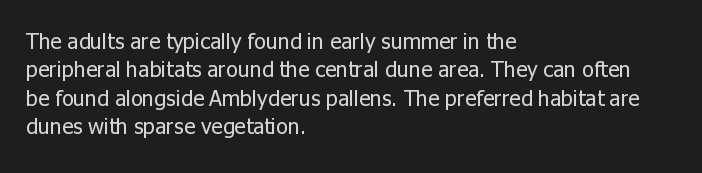
Rule under the text: the space is simply empty. Honestly, the letter spacing is just normal — you wouldn't notice it. The font's upright variant was chosen for this text. The strokes are not fattened; the text isn't bold. Layout note: lines flush left. The designer left line spacing at the default.
